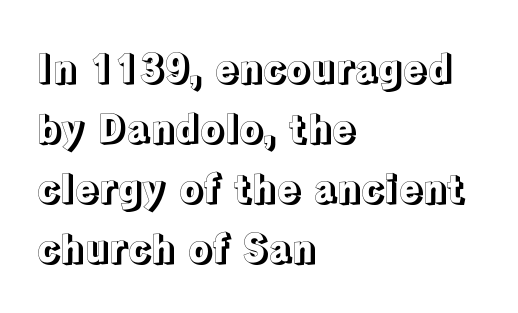
Q: Is the text italic (slanted)? A: No, it is upright.
Q: Is the text underlined? A: No.
Q: How is the paragraph aligned? A: Left-aligned.
Q: Is the spacing between letters normal or unusually wide? A: Normal.
Q: Is the spacing between lines tight, normal or loose? A: Normal.
Q: Width (condensed, normal, or wide)? A: Normal.
Q: x-height? A: Medium.
Q: Monospaced? A: No.
